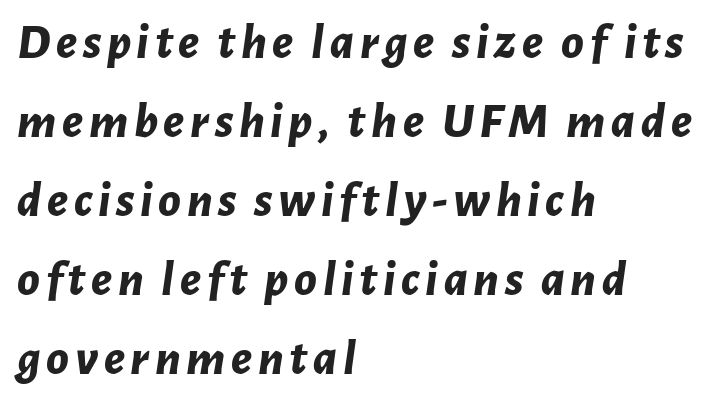
The rendering anchors every line to the left-hand side. Rows of type keep a routine distance in the vertical direction. The rendering uses natural spacing where letterforms have individual widths. Looking at the ascenders, they clearly lean. The string is rendered with underlining switched off. The characters look thick and weighty, a clear bold.
